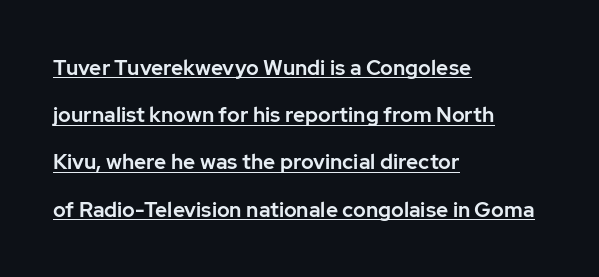
{"italic": "no", "underline": "yes", "align": "left", "line_spacing": "loose", "line_spacing_ratio": 2.25, "letter_spacing": "normal", "letter_spacing_em": 0.0, "glyph_px": 21}
